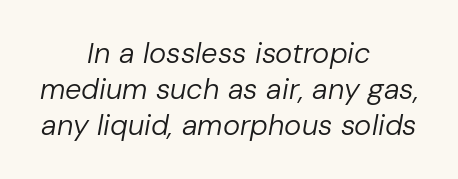
The image shows 29 px regular-weight type, italic (leaning right); set centered, normal line spacing (1.25x), normal letter spacing, not underlined; low stroke contrast and a medium x-height.
